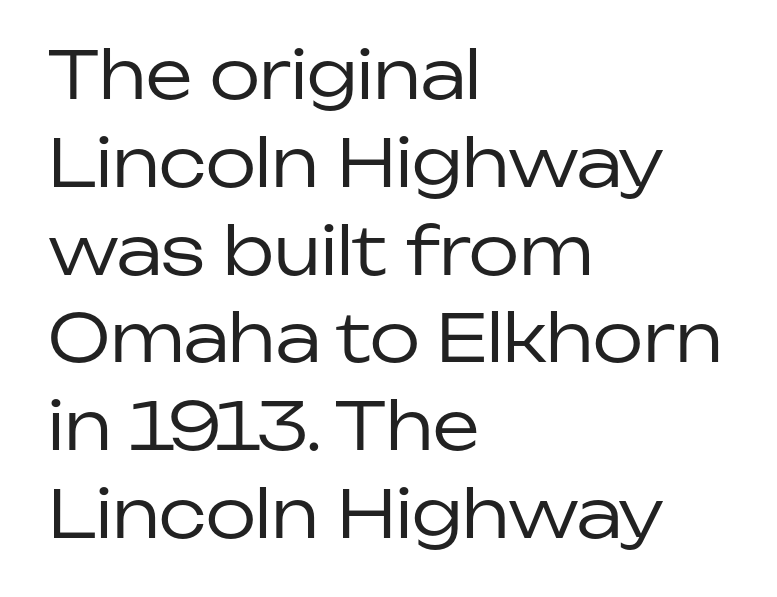
Q: Is the text bold? A: No.
Q: Is the text italic (slanted)? A: No, it is upright.
Q: Is the typeface a serif or a sans-serif typeface? A: Sans-serif.
Q: Is the text underlined? A: No.
Q: How is the paragraph aligned? A: Left-aligned.
Q: Is the spacing between letters normal or unusually wide? A: Normal.
Q: Is the spacing between lines tight, normal or loose? A: Normal.
Q: Width (condensed, normal, or wide)? A: Normal.
Q: Stroke contrast? A: Low.
Q: x-height? A: Medium.
Q: Monospaced? A: No.
